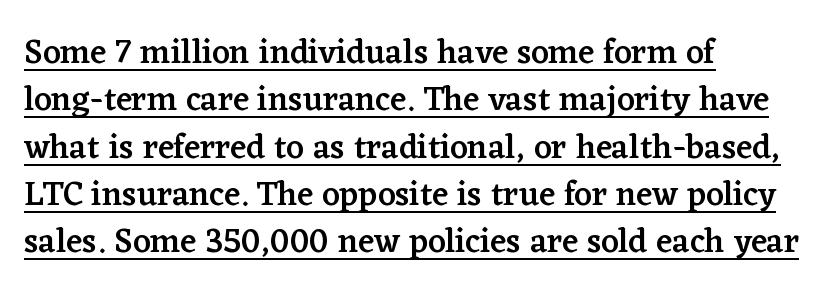
{"serif": "yes", "italic": "no", "bold": "semi", "weight": "semibold", "width": "normal", "stroke_contrast": "low", "x_height": "medium", "monospaced": "no", "underline": "yes", "align": "left", "line_spacing": "normal", "line_spacing_ratio": 1.39, "letter_spacing": "normal", "letter_spacing_em": 0.0, "glyph_px": 34}
